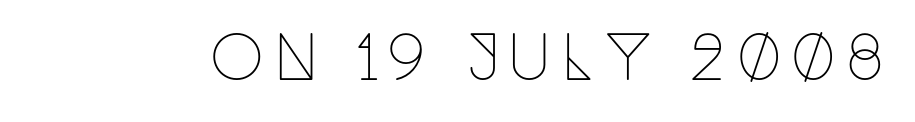
The image shows 61 px thin, condensed serif type, upright; set not underlined; low stroke contrast and a large x-height.
